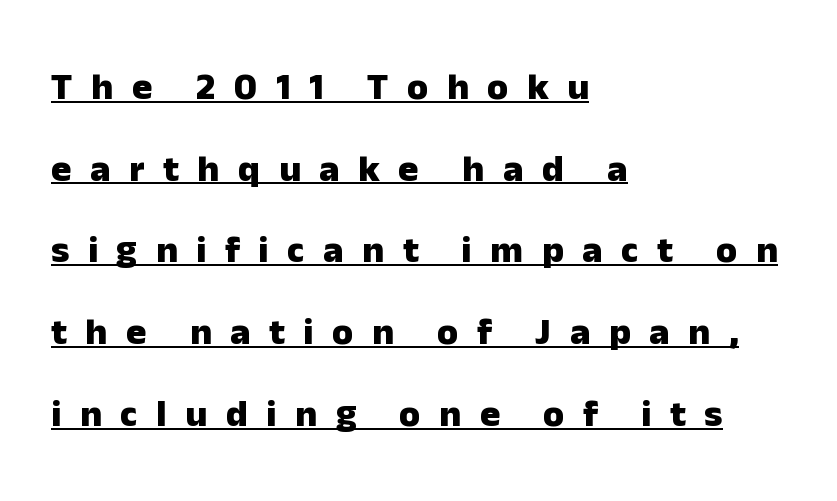
Students, observe: this is what heavily led, spacious text looks like. The characters look thick and weighty, a clear bold. Each word looks stretched out because of the extra space between its letters. Like a heading marked for emphasis, these lines bear an underscore. This sample has the flowing, uneven cadence of proportional lettering. In CSS terms this would be text-align: left.
